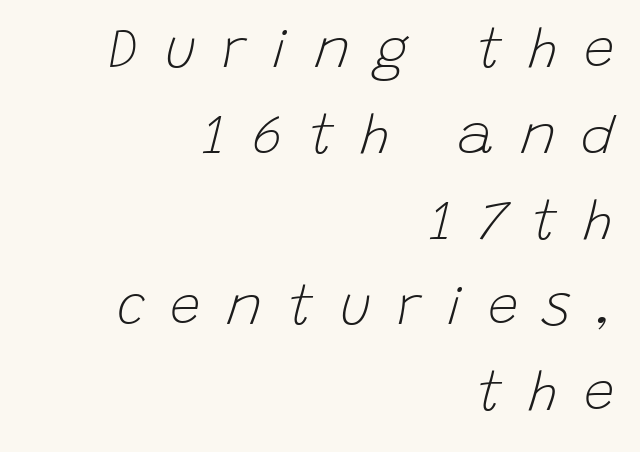
The image shows 55 px light type, italic (leaning right); set right-aligned, normal line spacing (1.56x), unusually wide letter spacing (+0.46 em), not underlined; low stroke contrast and a large x-height.
